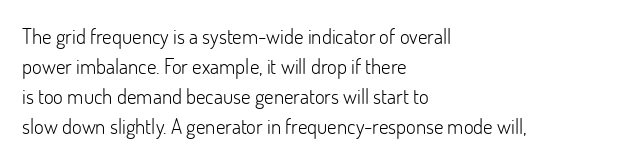
Q: Is the text bold? A: No.
Q: Is the text italic (slanted)? A: No, it is upright.
Q: Is the text underlined? A: No.
Q: How is the paragraph aligned? A: Left-aligned.
Q: Is the spacing between letters normal or unusually wide? A: Normal.
Q: Is the spacing between lines tight, normal or loose? A: Normal.
